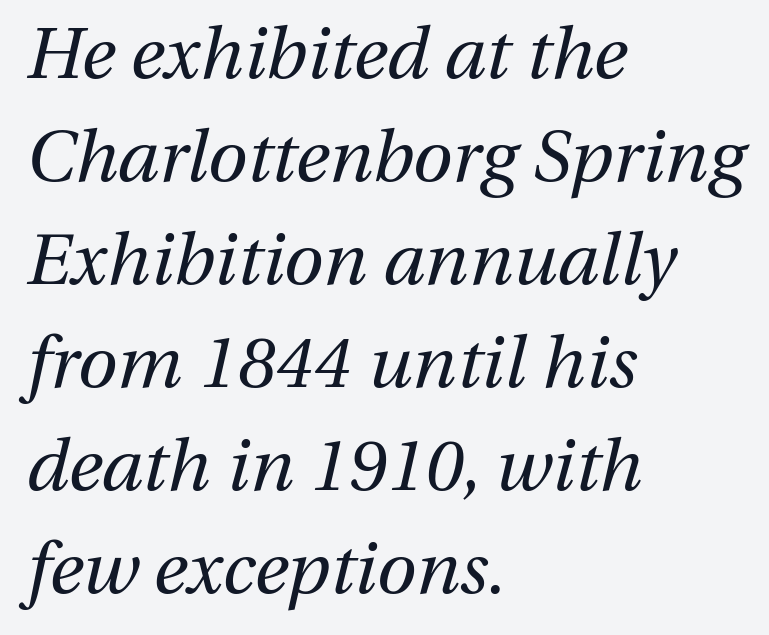
{"italic": "yes", "lean": "right", "slant_degrees": 13, "bold": "no", "weight": "regular", "width": "normal", "stroke_contrast": "medium", "x_height": "medium", "monospaced": "no", "underline": "no", "align": "left", "line_spacing": "normal", "line_spacing_ratio": 1.43, "letter_spacing": "normal", "letter_spacing_em": 0.0, "glyph_px": 72}
